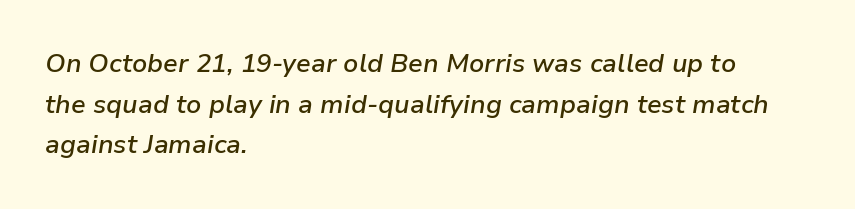
Q: Is the text bold? A: Semi-bold.
Q: Is the text italic (slanted)? A: Yes, it leans right by about 9 degrees.
Q: Is the text underlined? A: No.
Q: How is the paragraph aligned? A: Left-aligned.
Q: Is the spacing between letters normal or unusually wide? A: Normal.
Q: Is the spacing between lines tight, normal or loose? A: Normal.
